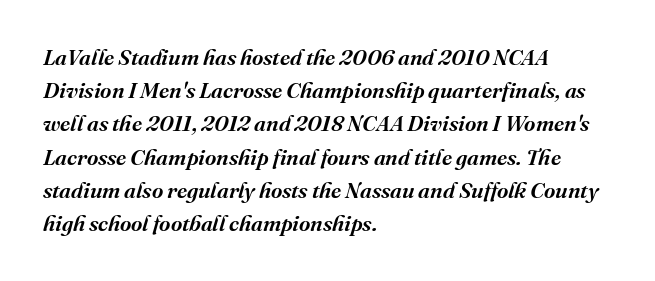
{"italic": "yes", "lean": "right", "slant_degrees": 16, "underline": "no", "align": "left", "line_spacing": "normal", "line_spacing_ratio": 1.51, "letter_spacing": "normal", "letter_spacing_em": 0.0, "glyph_px": 22}
